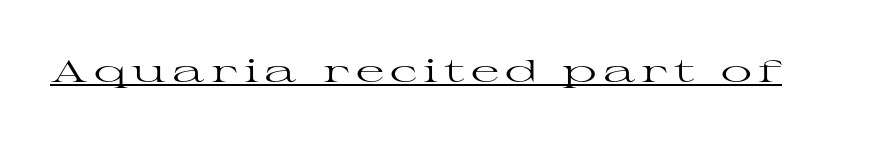
Q: Is the text bold? A: No.
Q: Is the text italic (slanted)? A: No, it is upright.
Q: Is the typeface a serif or a sans-serif typeface? A: Serif.
Q: Is the text underlined? A: Yes.
Q: Width (condensed, normal, or wide)? A: Wide.
Q: Stroke contrast? A: High.
Q: x-height? A: Medium.
Q: Monospaced? A: No.
